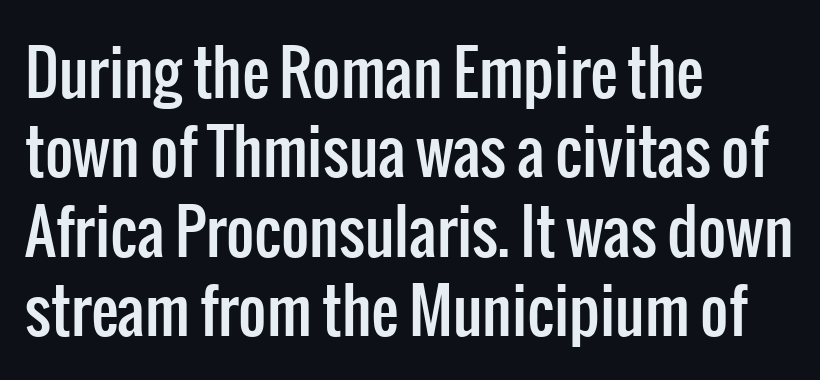
These lines are composed in type without serifs. How would I describe the line gaps? Plain and ordinary. Leftover space on each line is placed entirely after the last word. Tracking value appears to be zero — textbook default spacing. The strip under each line holds only bare page. Every stem runs plumb, perpendicular to the baseline.
